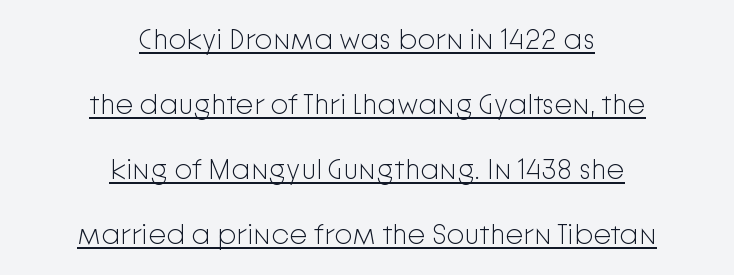
The image shows 29 px light sans-serif type, upright; set centered, loose line spacing (2.24x), normal letter spacing, underlined; low stroke contrast and a medium x-height.
